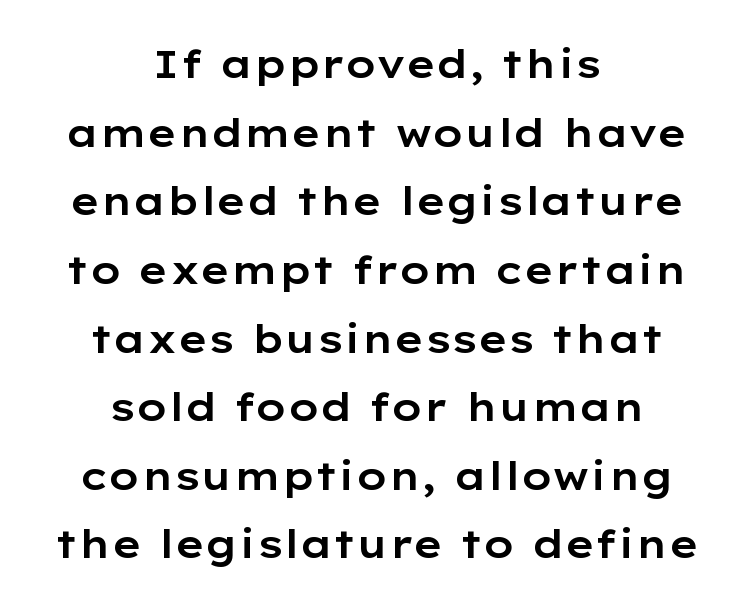
The type sits square on the baseline with zero lean. Tracking here is standard; glyphs follow each other at the usual distance. Stroke terminals: plain, sans-serif. These lines are rendered in a variable-pitch font. If you folded the block vertically in half, each line would mirror itself in length. The string is rendered with underlining switched off.
